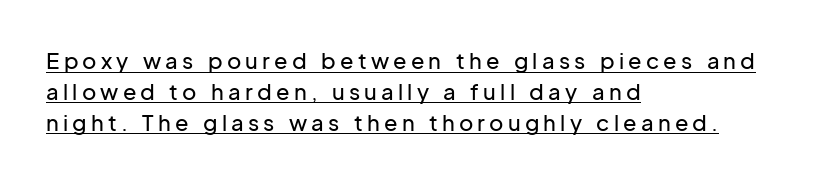
The image shows 22 px text type, upright; set left-aligned, normal line spacing (1.4x), underlined.
